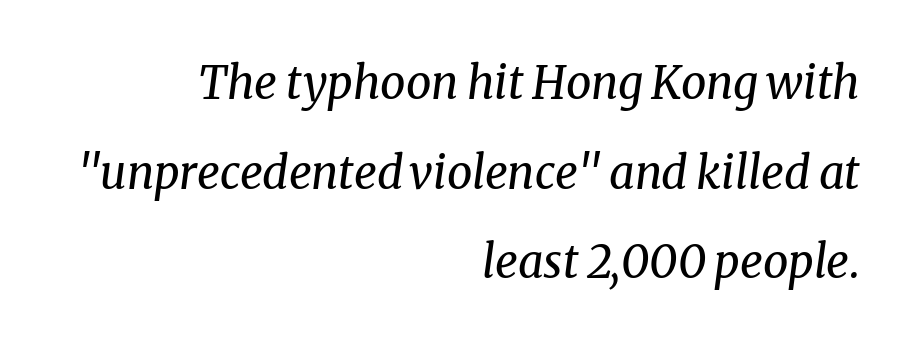
{"serif": "yes", "italic": "yes", "lean": "right", "slant_degrees": 8, "bold": "no", "weight": "regular", "width": "normal", "stroke_contrast": "medium", "x_height": "medium", "monospaced": "no", "underline": "no", "align": "right", "line_spacing": "loose", "line_spacing_ratio": 1.99, "letter_spacing": "normal", "letter_spacing_em": 0.0, "glyph_px": 45}
